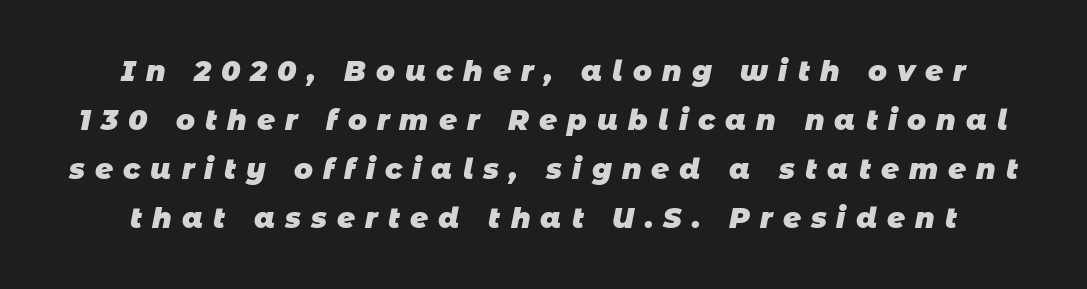
The image shows 28 px heavy sans-serif type; set line spacing 1.75x, unusually wide letter spacing (+0.36 em), not underlined; low stroke contrast and a large x-height.
